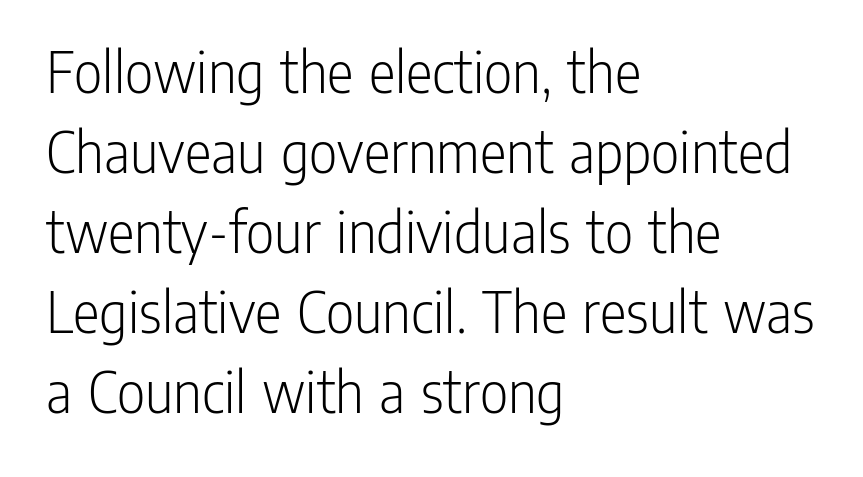
Descenders are the only things crossing below the line. Compared with a centered layout, this one pins lines to the left instead. The face used here is proportionally spaced, like ordinary book or web type. You can tell it's not italic because the verticals are truly vertical. Type style note: lacks serifs. The designer left line spacing at the default.
